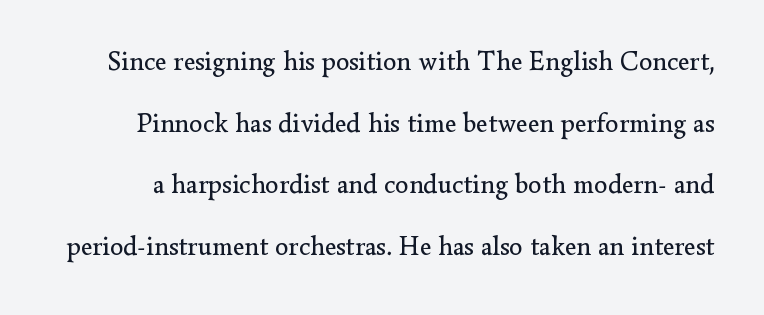
Summary of weight: not heavy and not bold. The specimen omits any rule beneath the text block's lines. The type sits square on the baseline with zero lean. Whoever set this chose breathing room over compactness in the vertical rhythm.
